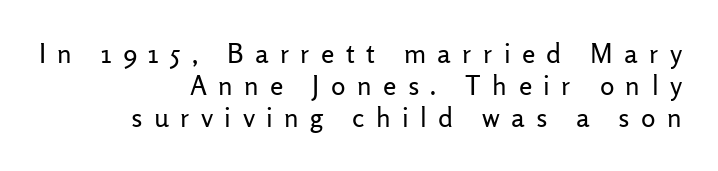
All the whitespace from short lines collects on the left. A roman cut, with each character standing at attention. The strokes carry an ordinary text weight at most. Display-style spreading of the glyphs; the letterfit is very open. A clean baseline with only descenders dipping below it.
